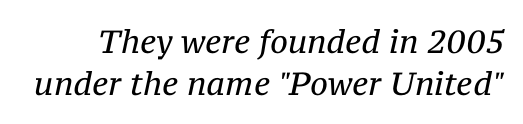
The image shows 32 px regular-weight serif type, italic (leaning right); set normal line spacing (1.31x), normal letter spacing, not underlined; medium stroke contrast and a medium x-height.
